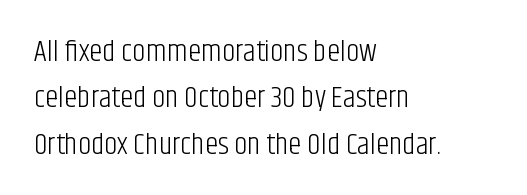
{"serif": "no", "italic": "no", "bold": "no", "weight": "light", "width": "condensed", "stroke_contrast": "low", "x_height": "large", "monospaced": "no", "underline": "no", "align": "left", "line_spacing": "normal", "line_spacing_ratio": 1.55, "letter_spacing": "normal", "letter_spacing_em": 0.0, "glyph_px": 30}
